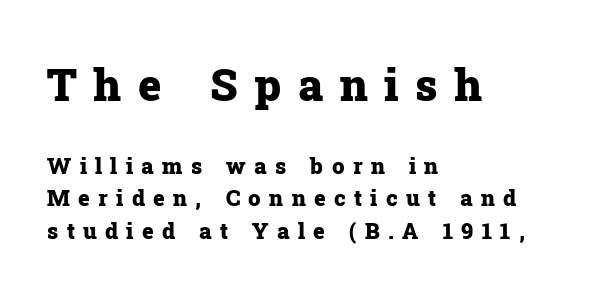
The image shows 44 px heavy serif type, upright; set left-aligned, normal line spacing (1.47x), unusually wide letter spacing (+0.38 em), not underlined; the first (top) block is 2.0x larger; low stroke contrast and a medium x-height.
